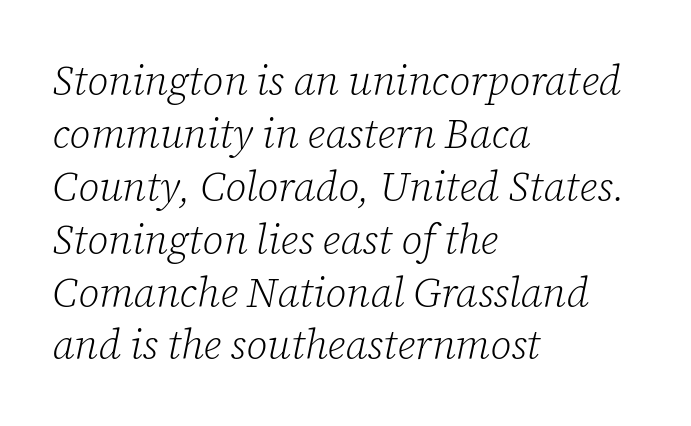
Each stroke keeps to a modest, everyday thickness or less. Short and long lines alike share a common starting point at left. Type style note: has serifs. Inter-character spacing is left at the font's built-in metrics. Descenders are the only things crossing below the line. Italic? Definitely — the glyphs are oblique.
